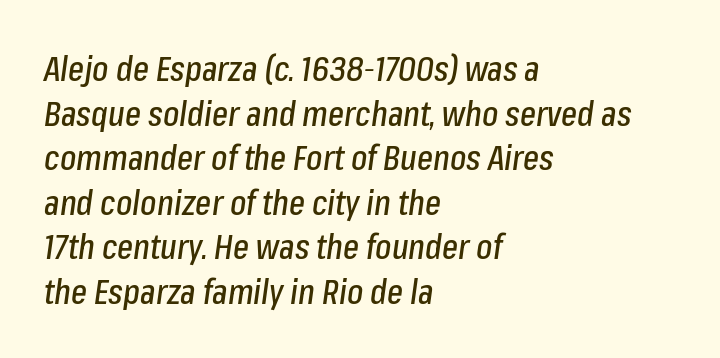
{"italic": "yes", "lean": "right", "slant_degrees": 8, "width": "condensed", "stroke_contrast": "low", "x_height": "medium", "monospaced": "no", "underline": "no", "align": "left", "line_spacing": "normal", "line_spacing_ratio": 1.31, "letter_spacing": "normal", "letter_spacing_em": 0.0, "glyph_px": 34}
